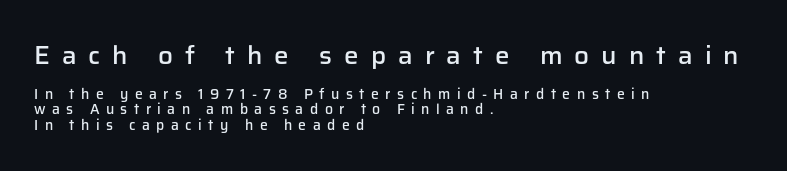
{"italic": "no", "bold": "semi", "underline": "no", "align": "left", "line_spacing": "tight", "line_spacing_ratio": 1.09, "letter_spacing": "wide", "letter_spacing_em": 0.46, "larger_block": "first", "size_ratio": 1.86, "glyph_px": 26}
